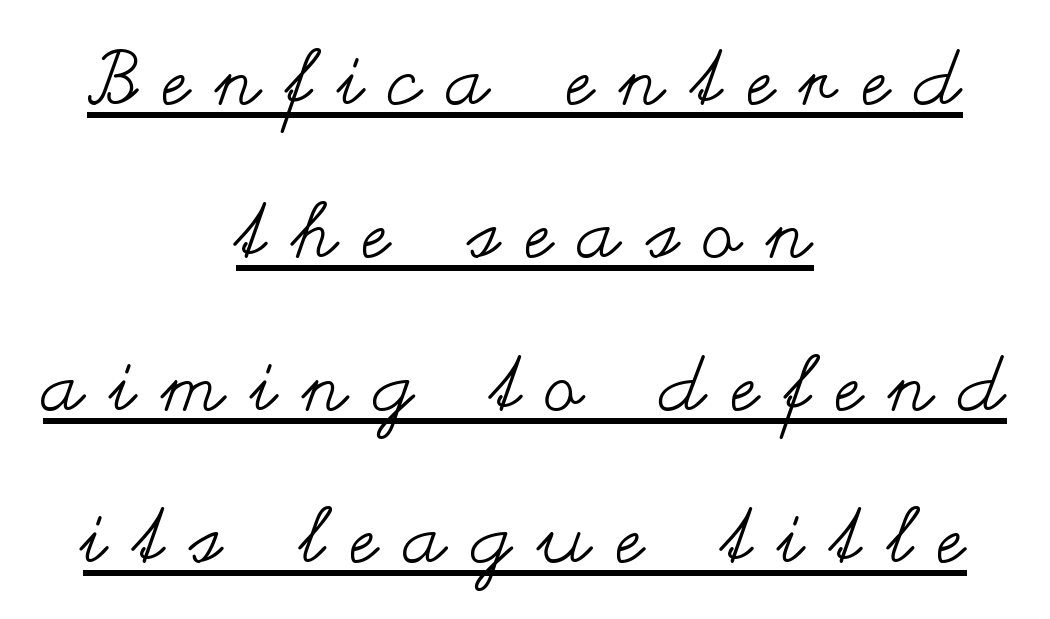
{"bold": "no", "weight": "regular", "width": "wide", "stroke_contrast": "medium", "x_height": "small", "monospaced": "no", "underline": "yes", "align": "center", "line_spacing": "loose", "line_spacing_ratio": 2.01, "letter_spacing": "wide", "letter_spacing_em": 0.35, "glyph_px": 76}
